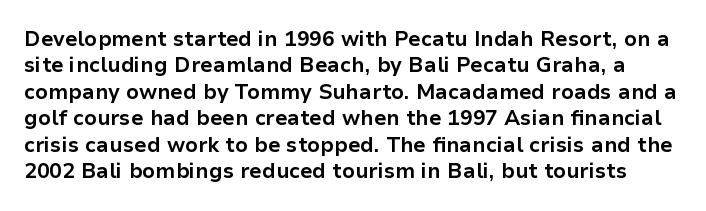
Q: Is the text bold? A: Yes.
Q: Is the text italic (slanted)? A: No, it is upright.
Q: Is the text underlined? A: No.
Q: Is the spacing between letters normal or unusually wide? A: Normal.
Q: Is the spacing between lines tight, normal or loose? A: Normal.
